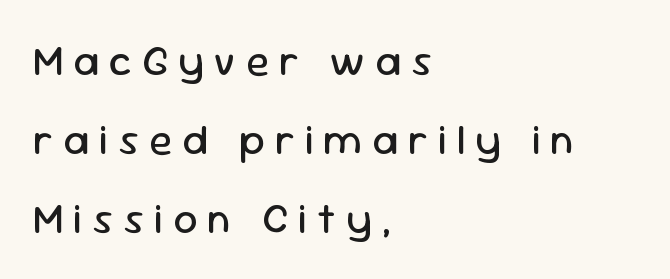
Q: Is the text bold? A: No.
Q: Is the text italic (slanted)? A: No, it is upright.
Q: Is the typeface a serif or a sans-serif typeface? A: Sans-serif.
Q: Is the text underlined? A: No.
Q: How is the paragraph aligned? A: Left-aligned.
Q: Is the spacing between letters normal or unusually wide? A: Unusually wide.
Q: Width (condensed, normal, or wide)? A: Normal.
Q: Stroke contrast? A: Low.
Q: x-height? A: Medium.
Q: Monospaced? A: No.
